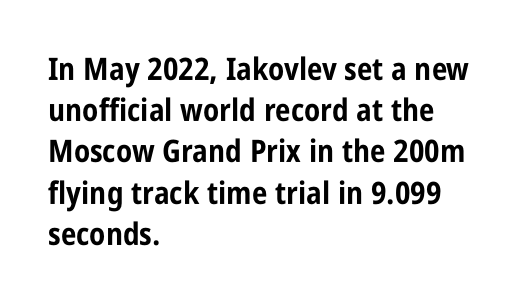
Q: Is the text bold? A: Yes.
Q: Is the text italic (slanted)? A: No, it is upright.
Q: Is the typeface a serif or a sans-serif typeface? A: Sans-serif.
Q: Is the text underlined? A: No.
Q: How is the paragraph aligned? A: Left-aligned.
Q: Is the spacing between letters normal or unusually wide? A: Normal.
Q: Is the spacing between lines tight, normal or loose? A: Normal.
Q: Width (condensed, normal, or wide)? A: Condensed.
Q: Stroke contrast? A: Low.
Q: x-height? A: Large.
Q: Monospaced? A: No.
